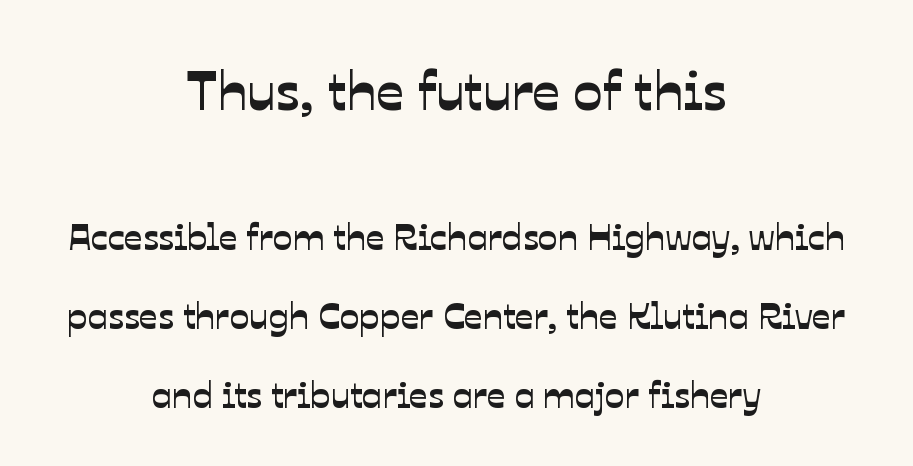
The image shows 55 px sans-serif type; set centered, loose line spacing (2.13x), normal letter spacing, not underlined; the first (top) block is 1.49x larger; low stroke contrast and a medium x-height.
